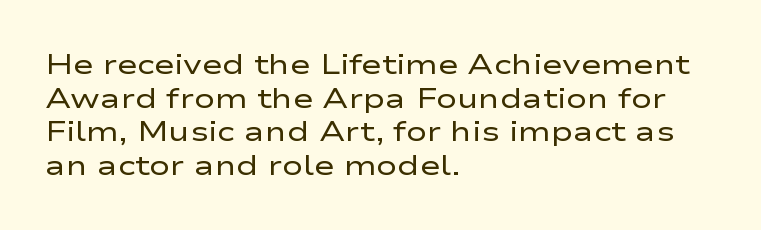
No feet cap the strokes, marking this as sans-serif type. These lines stack with their left ends in a neat column. Bold? No — there's no thickening of the strokes. Check the space under the baseline: it is left empty. The face used here is proportionally spaced, like ordinary book or web type.
